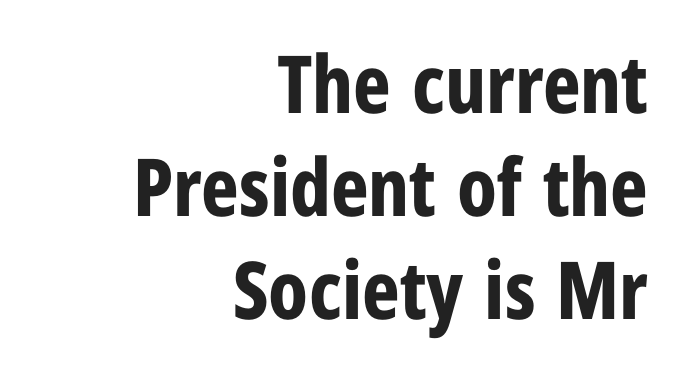
{"serif": "no", "italic": "no", "bold": "yes", "weight": "bold", "width": "condensed", "stroke_contrast": "low", "x_height": "medium", "monospaced": "no", "underline": "no", "align": "right", "line_spacing": "normal", "line_spacing_ratio": 1.29, "letter_spacing": "normal", "letter_spacing_em": 0.0, "glyph_px": 80}
